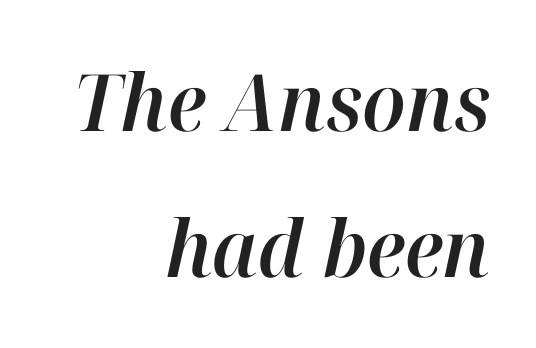
The image shows 79 px text type, italic (leaning right); set right-aligned, line spacing 1.85x, normal letter spacing, not underlined; high stroke contrast and a medium x-height.
